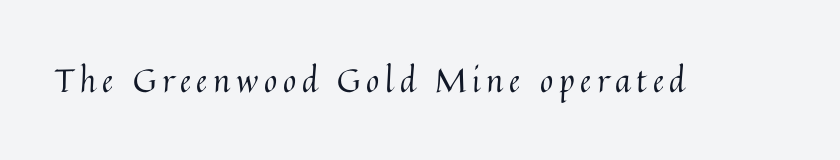
The image shows 32 px regular-weight type; set not underlined; medium stroke contrast and a medium x-height.
